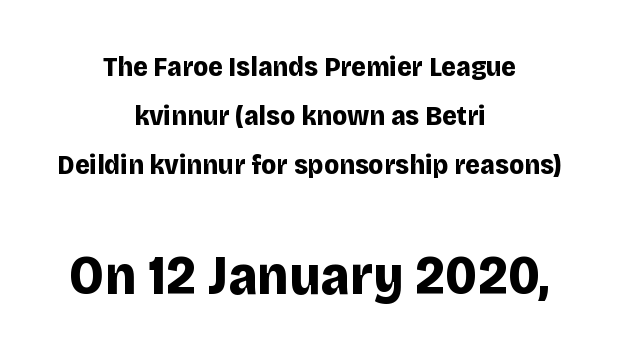
Q: Is the text bold? A: Yes.
Q: Is the text italic (slanted)? A: No, it is upright.
Q: Is the typeface a serif or a sans-serif typeface? A: Sans-serif.
Q: Is the text underlined? A: No.
Q: How is the paragraph aligned? A: Centered.
Q: Is the spacing between letters normal or unusually wide? A: Normal.
Q: Which block of text is set in a larger size, the first (top) or the second (bottom)? A: The second (bottom) one.
Q: Width (condensed, normal, or wide)? A: Normal.
Q: Stroke contrast? A: Low.
Q: x-height? A: Large.
Q: Monospaced? A: No.
